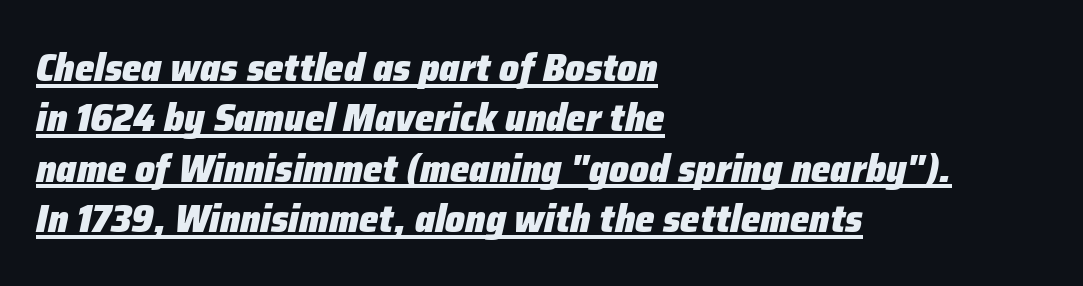
{"italic": "yes", "lean": "right", "slant_degrees": 12, "bold": "yes", "weight": "heavy", "width": "normal", "stroke_contrast": "low", "x_height": "medium", "monospaced": "no", "underline": "yes", "align": "left", "line_spacing": "normal", "line_spacing_ratio": 1.29, "letter_spacing": "normal", "letter_spacing_em": 0.0, "glyph_px": 39}
